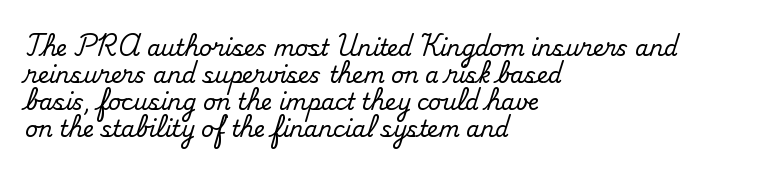
Q: Is the text italic (slanted)? A: Yes.
Q: Is the text underlined? A: No.
Q: How is the paragraph aligned? A: Left-aligned.
Q: Is the spacing between letters normal or unusually wide? A: Normal.
